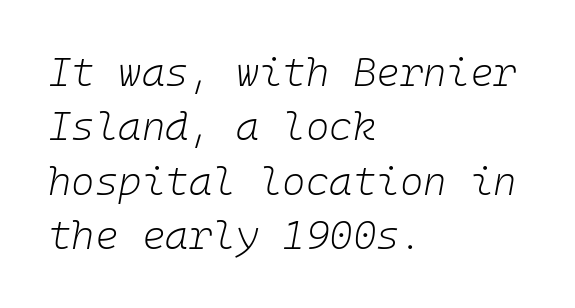
The image shows 40 px light type, italic (leaning right), monospaced; set left-aligned, normal line spacing (1.36x), normal letter spacing, not underlined; low stroke contrast and a medium x-height.
